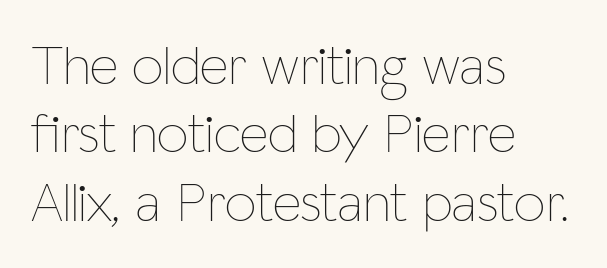
{"italic": "no", "bold": "no", "weight": "thin", "width": "condensed", "stroke_contrast": "low", "x_height": "medium", "monospaced": "no", "underline": "no", "align": "left", "line_spacing_ratio": 1.22, "letter_spacing": "normal", "letter_spacing_em": 0.0, "glyph_px": 56}
